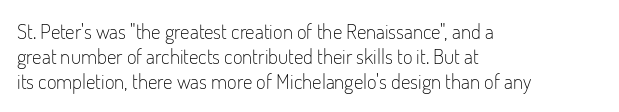
The letterforms sit shoulder to shoulder at normal distance. Typeset ragged right — the left edge is the straight one. The lettering holds an erect, upright posture throughout. Vertical stems look standard width or narrower in stroke. Beneath every word, the page is bare.
